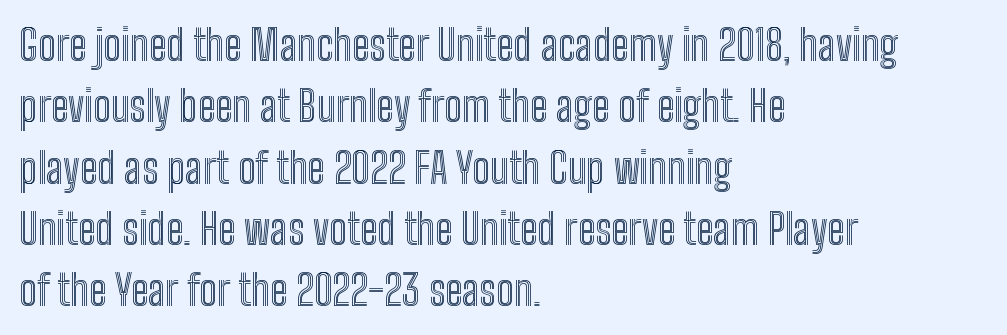
The image shows 42 px condensed type, upright; set left-aligned, normal line spacing (1.46x), normal letter spacing, not underlined; a medium x-height.
